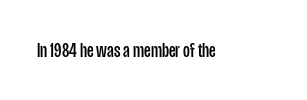
The image shows 21 px text type, upright; set normal letter spacing, not underlined.
